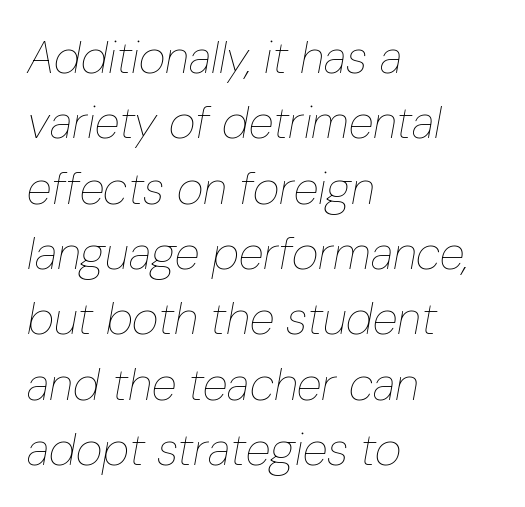
Words float on clear page, feet unadorned. A student would call this left alignment; a typographer would say flush left, rag right. The designer left line spacing at the default. Rendered with sloped, italic letterforms.
